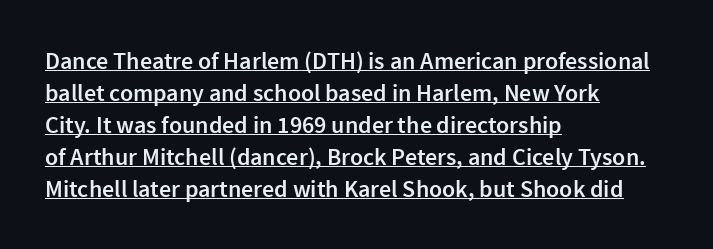
Q: Is the text bold? A: Semi-bold.
Q: Is the text italic (slanted)? A: No, it is upright.
Q: Is the text underlined? A: Yes.
Q: How is the paragraph aligned? A: Left-aligned.
Q: Is the spacing between letters normal or unusually wide? A: Normal.
Q: Is the spacing between lines tight, normal or loose? A: Normal.
